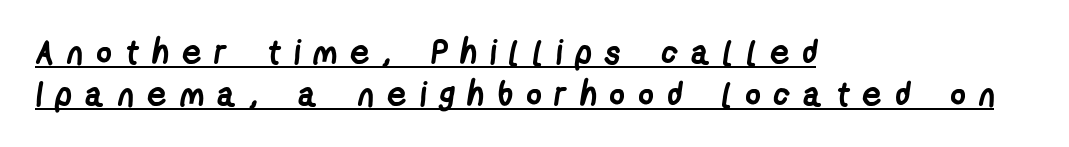
Q: Is the text bold? A: Yes.
Q: Is the typeface a serif or a sans-serif typeface? A: Sans-serif.
Q: Is the text underlined? A: Yes.
Q: How is the paragraph aligned? A: Left-aligned.
Q: Is the spacing between letters normal or unusually wide? A: Unusually wide.
Q: Width (condensed, normal, or wide)? A: Condensed.
Q: Stroke contrast? A: Low.
Q: x-height? A: Medium.
Q: Monospaced? A: No.
